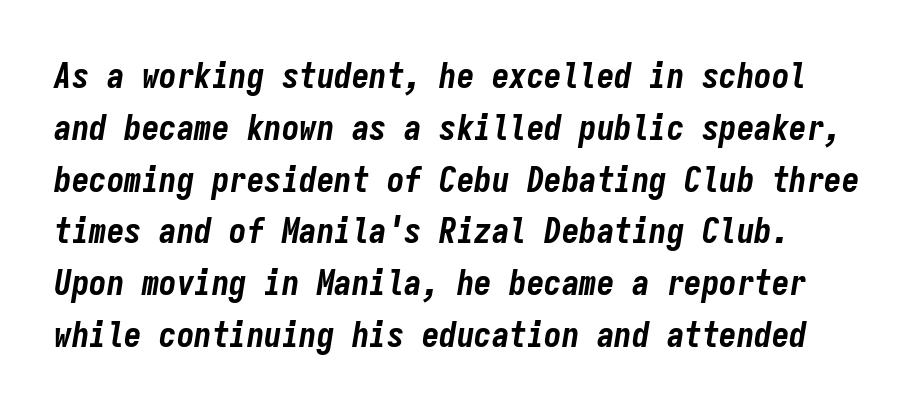
The image shows 35 px bold, condensed type, italic (leaning right), monospaced; set normal line spacing (1.48x), normal letter spacing, not underlined; low stroke contrast and a medium x-height.
